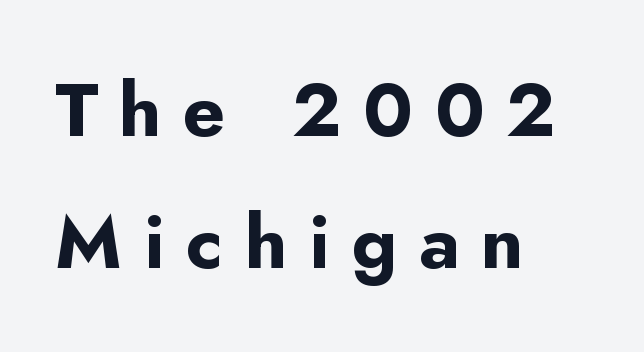
{"serif": "no", "italic": "no", "bold": "yes", "weight": "bold", "width": "normal", "stroke_contrast": "low", "x_height": "small", "monospaced": "no", "underline": "no", "align": "left", "line_spacing_ratio": 1.76, "letter_spacing": "wide", "letter_spacing_em": 0.29, "glyph_px": 75}
